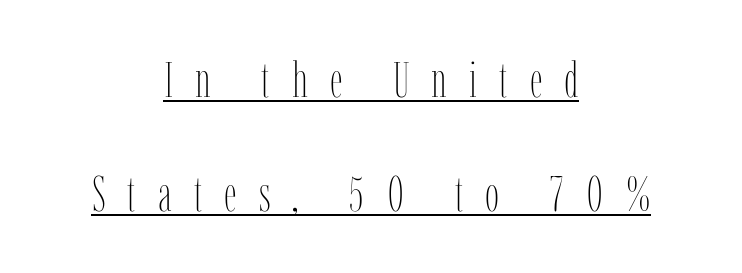
Q: Is the text bold? A: No.
Q: Is the text italic (slanted)? A: No, it is upright.
Q: Is the text underlined? A: Yes.
Q: How is the paragraph aligned? A: Centered.
Q: Is the spacing between letters normal or unusually wide? A: Unusually wide.
Q: Is the spacing between lines tight, normal or loose? A: Loose.
Q: Width (condensed, normal, or wide)? A: Condensed.
Q: Stroke contrast? A: Low.
Q: x-height? A: Medium.
Q: Monospaced? A: No.
